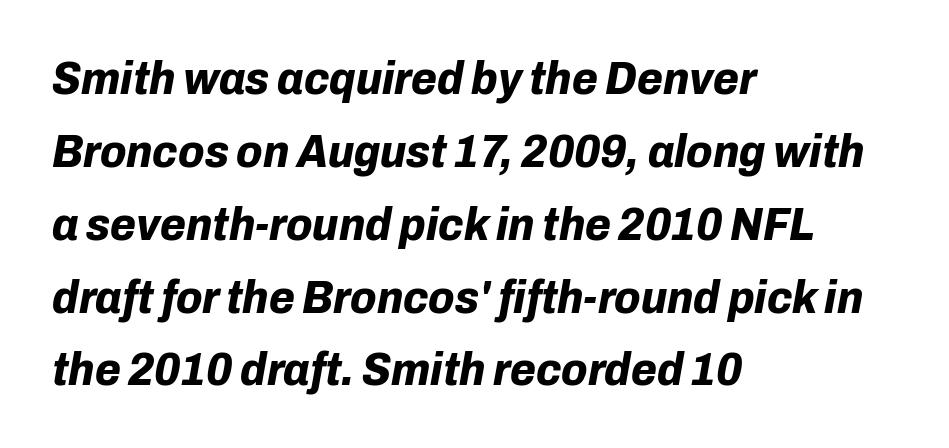
{"italic": "yes", "lean": "right", "slant_degrees": 10, "bold": "yes", "weight": "bold", "width": "normal", "stroke_contrast": "low", "x_height": "medium", "monospaced": "no", "underline": "no", "align": "left", "line_spacing": "normal", "line_spacing_ratio": 1.55, "letter_spacing": "normal", "letter_spacing_em": 0.0, "glyph_px": 47}
